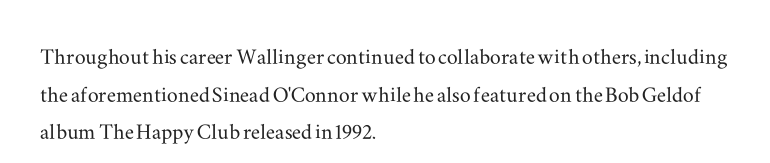
Q: Is the text italic (slanted)? A: No, it is upright.
Q: Is the text underlined? A: No.
Q: How is the paragraph aligned? A: Left-aligned.
Q: Is the spacing between letters normal or unusually wide? A: Normal.
Q: Is the spacing between lines tight, normal or loose? A: Normal.
